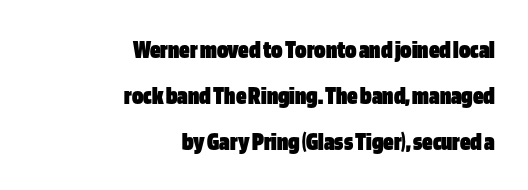
The image shows 26 px bold type, upright; set right-aligned, line spacing 1.76x, normal letter spacing, not underlined.
